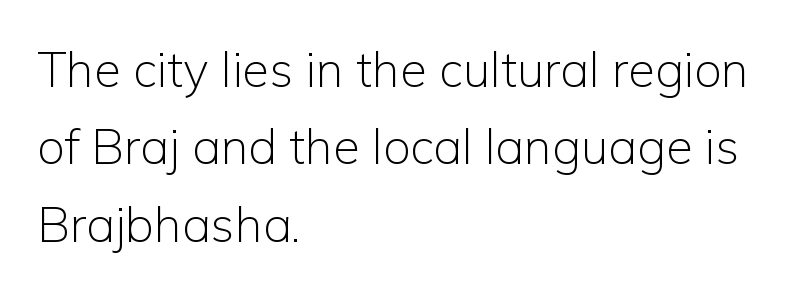
The image shows 49 px light sans-serif type, upright; set left-aligned, normal line spacing (1.58x), normal letter spacing, not underlined; low stroke contrast and a medium x-height.
